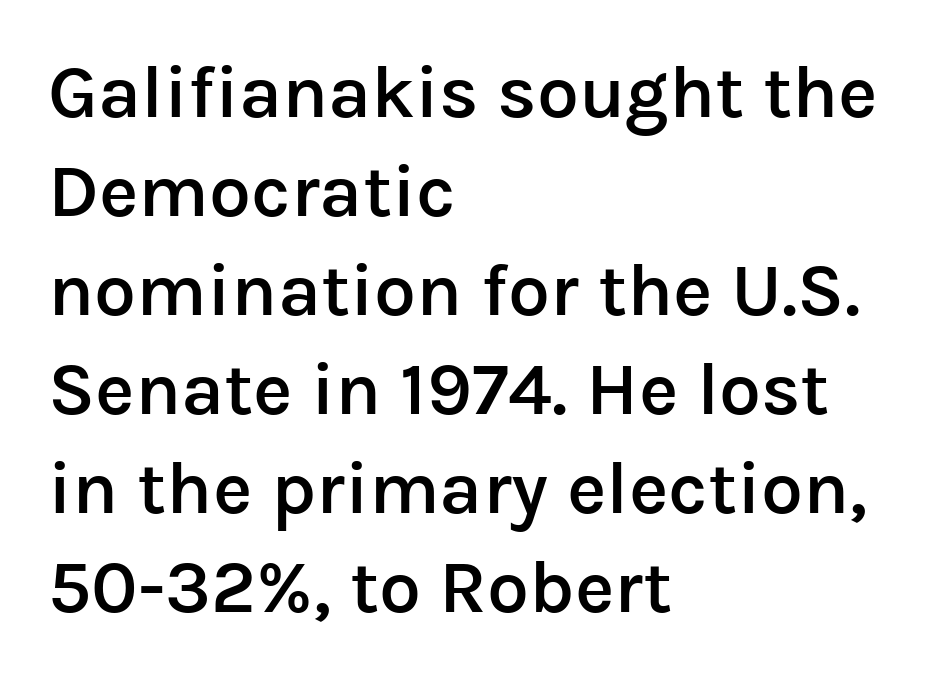
The image shows 75 px semibold sans-serif type, upright; set left-aligned, normal line spacing (1.32x), normal letter spacing, not underlined; low stroke contrast and a medium x-height.
